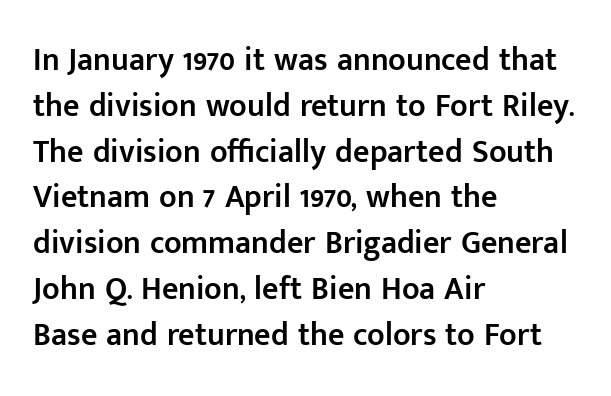
The image shows 32 px semibold sans-serif type, upright; set left-aligned, normal line spacing (1.43x), normal letter spacing, not underlined; low stroke contrast and a medium x-height.
